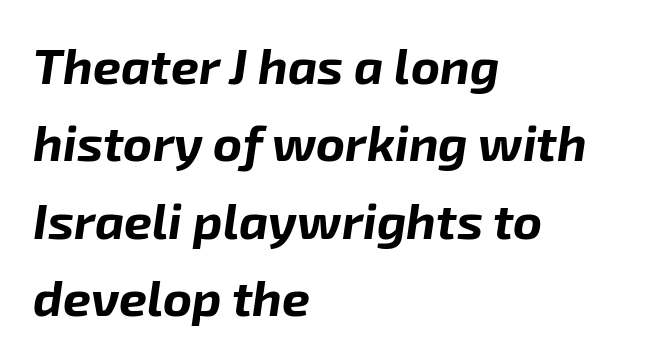
{"italic": "yes", "lean": "right", "slant_degrees": 8, "bold": "yes", "weight": "bold", "width": "normal", "stroke_contrast": "low", "x_height": "medium", "monospaced": "no", "underline": "no", "align": "left", "line_spacing": "normal", "line_spacing_ratio": 1.55, "letter_spacing": "normal", "letter_spacing_em": 0.0, "glyph_px": 50}
